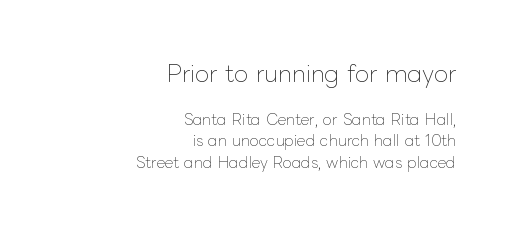
{"italic": "no", "bold": "no", "underline": "no", "align": "right", "line_spacing": "normal", "line_spacing_ratio": 1.45, "letter_spacing": "normal", "letter_spacing_em": 0.0, "larger_block": "first", "size_ratio": 1.53, "glyph_px": 23}
